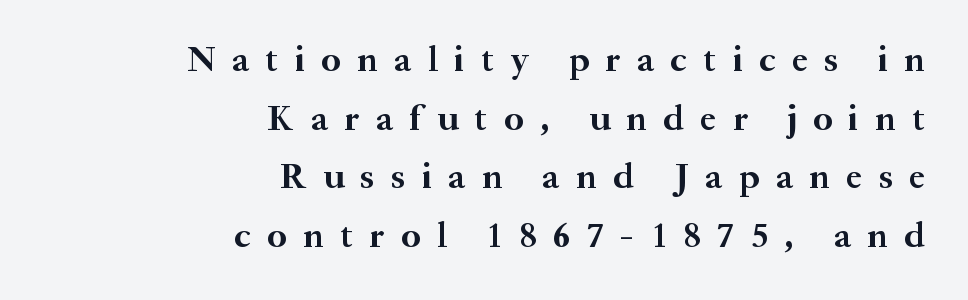
The image shows 36 px semibold serif type, upright; set right-aligned, normal line spacing (1.63x), unusually wide letter spacing (+0.46 em), not underlined; medium stroke contrast and a small x-height.
